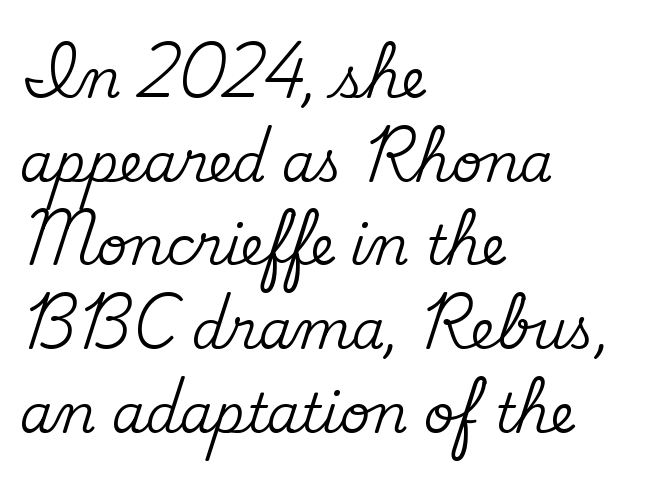
The image shows 53 px text type; set left-aligned, normal line spacing (1.58x), normal letter spacing, not underlined; medium stroke contrast and a small x-height.
